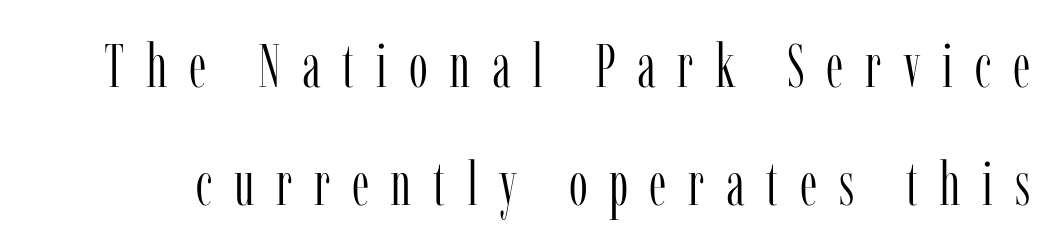
Vertical strokes here are truly vertical. The face used here is seriffed, in the tradition of book romans. Caption: expanded tracking, letters set apart. This reads as an unemphasized weight, regular at the heaviest. These lines are rendered in a variable-pitch font. The string is rendered with underlining switched off.
